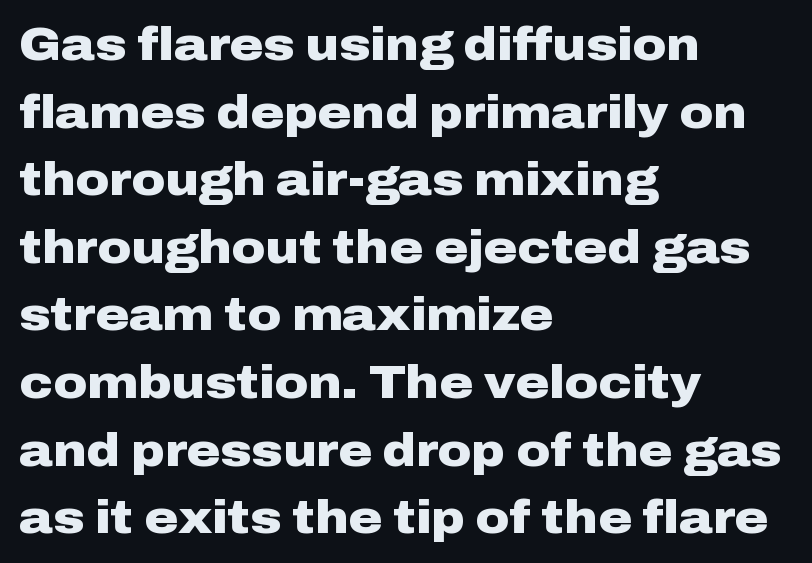
The image shows 46 px heavy, wide sans-serif type, upright; set left-aligned, normal line spacing (1.47x), normal letter spacing, not underlined; low stroke contrast and a medium x-height.
